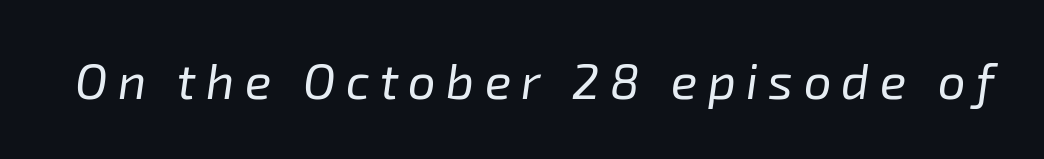
Q: Is the text bold? A: No.
Q: Is the text italic (slanted)? A: Yes, it leans right by about 8 degrees.
Q: Is the text underlined? A: No.
Q: Is the spacing between letters normal or unusually wide? A: Unusually wide.
Q: Width (condensed, normal, or wide)? A: Normal.
Q: Stroke contrast? A: Low.
Q: x-height? A: Medium.
Q: Monospaced? A: No.
